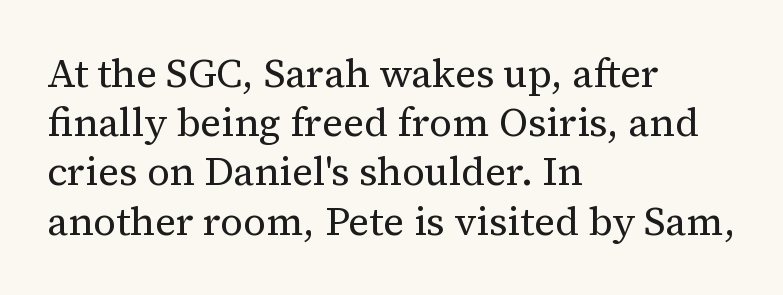
Q: Is the text bold? A: No.
Q: Is the text italic (slanted)? A: No, it is upright.
Q: Is the typeface a serif or a sans-serif typeface? A: Serif.
Q: Is the text underlined? A: No.
Q: How is the paragraph aligned? A: Left-aligned.
Q: Is the spacing between letters normal or unusually wide? A: Normal.
Q: Width (condensed, normal, or wide)? A: Normal.
Q: Stroke contrast? A: Medium.
Q: x-height? A: Medium.
Q: Monospaced? A: No.
